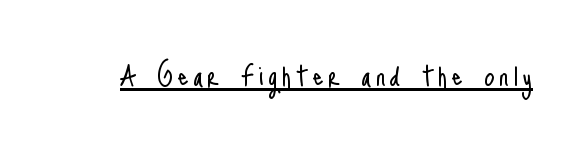
Q: Is the text bold? A: No.
Q: Is the text italic (slanted)? A: No, it is upright.
Q: Is the typeface a serif or a sans-serif typeface? A: Sans-serif.
Q: Is the text underlined? A: Yes.
Q: Width (condensed, normal, or wide)? A: Condensed.
Q: Stroke contrast? A: Low.
Q: x-height? A: Small.
Q: Monospaced? A: No.
